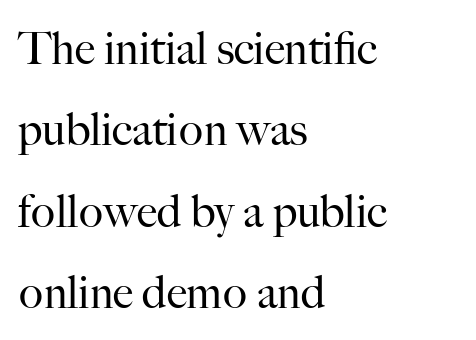
The image shows 45 px regular-weight serif type, upright; set left-aligned, line spacing 1.81x, normal letter spacing, not underlined; high stroke contrast and a small x-height.
